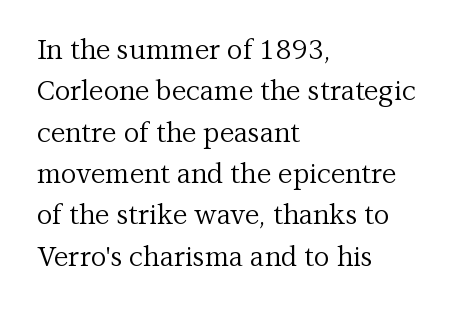
The image shows 27 px text type, upright; set left-aligned, normal line spacing (1.53x), normal letter spacing, not underlined.
